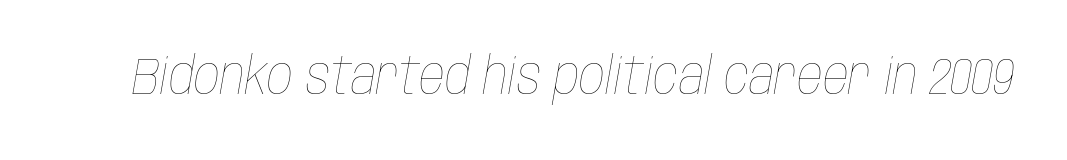
{"italic": "yes", "lean": "right", "slant_degrees": 10, "bold": "no", "weight": "thin", "width": "condensed", "stroke_contrast": "low", "x_height": "large", "monospaced": "no", "underline": "no", "letter_spacing": "normal", "letter_spacing_em": 0.0, "glyph_px": 51}
